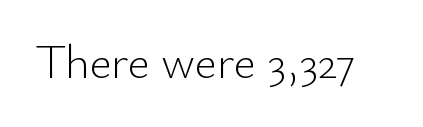
The image shows 47 px light sans-serif type, upright; set normal letter spacing, not underlined; low stroke contrast and a small x-height.
